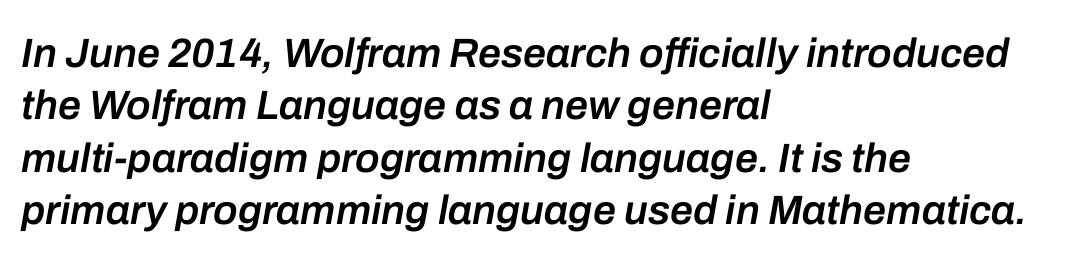
Q: Is the text bold? A: Semi-bold.
Q: Is the text italic (slanted)? A: Yes, it leans right by about 10 degrees.
Q: Is the text underlined? A: No.
Q: How is the paragraph aligned? A: Left-aligned.
Q: Is the spacing between letters normal or unusually wide? A: Normal.
Q: Is the spacing between lines tight, normal or loose? A: Normal.
Q: Width (condensed, normal, or wide)? A: Normal.
Q: Stroke contrast? A: Low.
Q: x-height? A: Medium.
Q: Monospaced? A: No.
